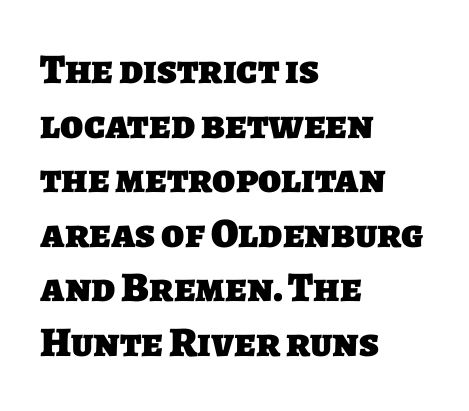
{"serif": "no", "bold": "yes", "weight": "heavy", "width": "normal", "stroke_contrast": "low", "x_height": "large", "monospaced": "no", "underline": "no", "align": "left", "line_spacing": "normal", "line_spacing_ratio": 1.3, "letter_spacing": "normal", "letter_spacing_em": 0.0, "glyph_px": 42}
